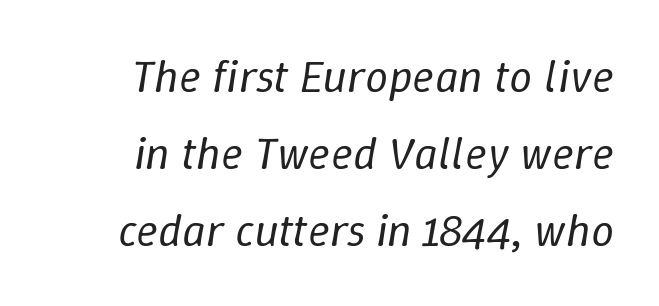
Q: Is the text bold? A: No.
Q: Is the text italic (slanted)? A: Yes, it leans right by about 9 degrees.
Q: Is the text underlined? A: No.
Q: How is the paragraph aligned? A: Right-aligned.
Q: Is the spacing between letters normal or unusually wide? A: Normal.
Q: Is the spacing between lines tight, normal or loose? A: Normal.
Q: Width (condensed, normal, or wide)? A: Normal.
Q: Stroke contrast? A: Low.
Q: x-height? A: Medium.
Q: Monospaced? A: No.
